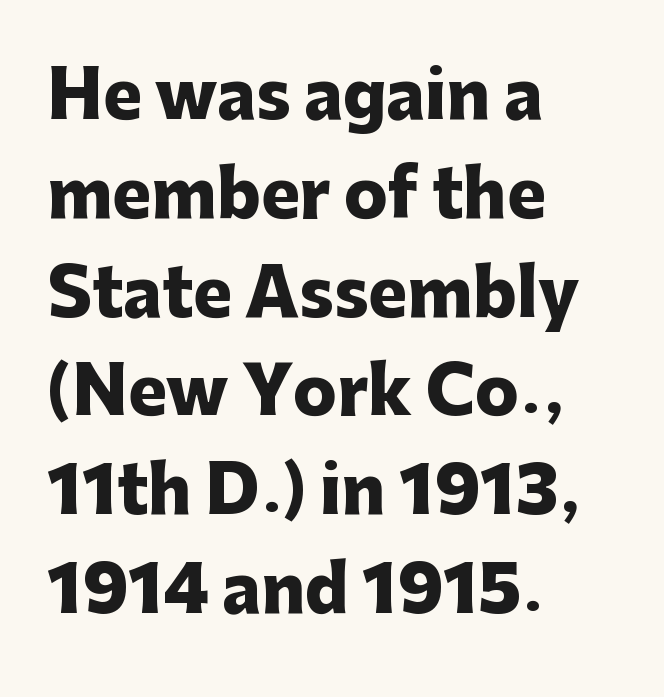
Character widths vary here, with narrow letters taking less room than wide ones. The passage is arranged the way most books set body copy — flush left. The passage shown is not underscored anywhere. The line texture is even and compact thanks to regular tracking.
